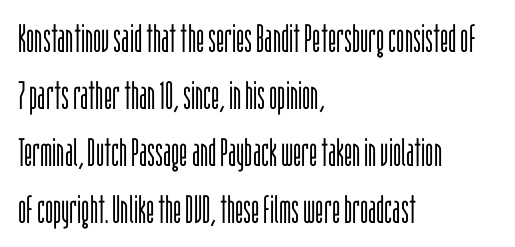
The image shows 39 px light, condensed sans-serif type, upright; set left-aligned, normal line spacing (1.46x), normal letter spacing, not underlined; low stroke contrast and a large x-height.
